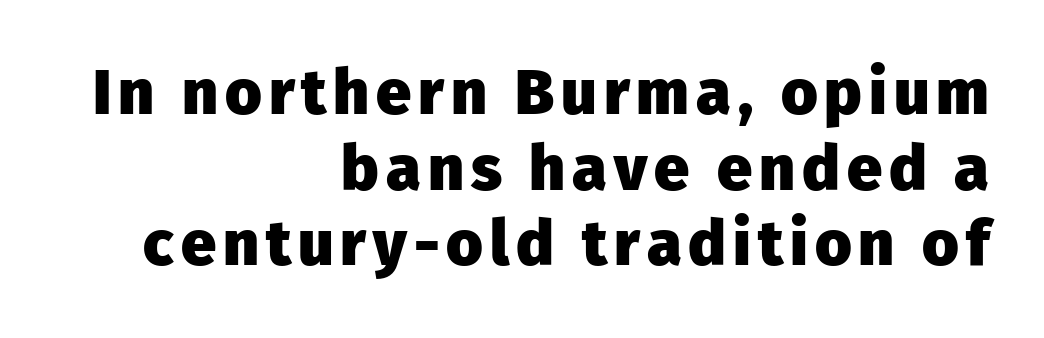
The image shows 63 px heavy sans-serif type, upright; set right-aligned, line spacing 1.2x, not underlined; low stroke contrast and a medium x-height.
